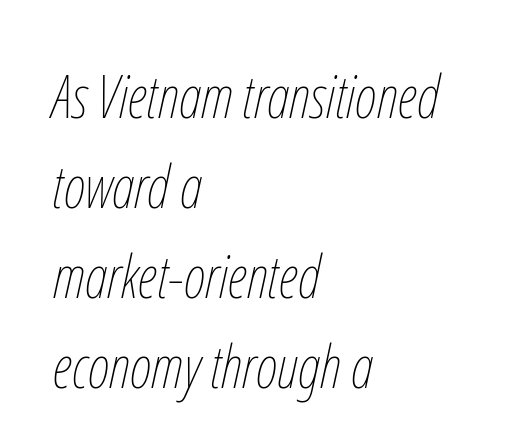
Q: Is the text bold? A: No.
Q: Is the text italic (slanted)? A: Yes, it leans right by about 12 degrees.
Q: Is the text underlined? A: No.
Q: How is the paragraph aligned? A: Left-aligned.
Q: Is the spacing between letters normal or unusually wide? A: Normal.
Q: Is the spacing between lines tight, normal or loose? A: Normal.
Q: Width (condensed, normal, or wide)? A: Condensed.
Q: Stroke contrast? A: Low.
Q: x-height? A: Medium.
Q: Monospaced? A: No.
